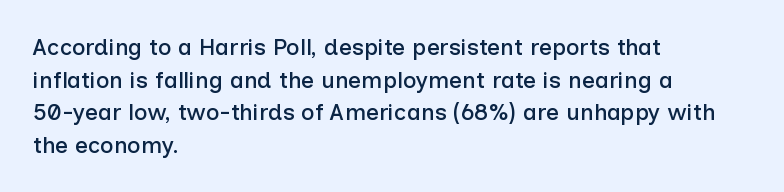
The image shows 23 px text type, upright; set left-aligned, normal line spacing (1.42x), normal letter spacing, not underlined.
